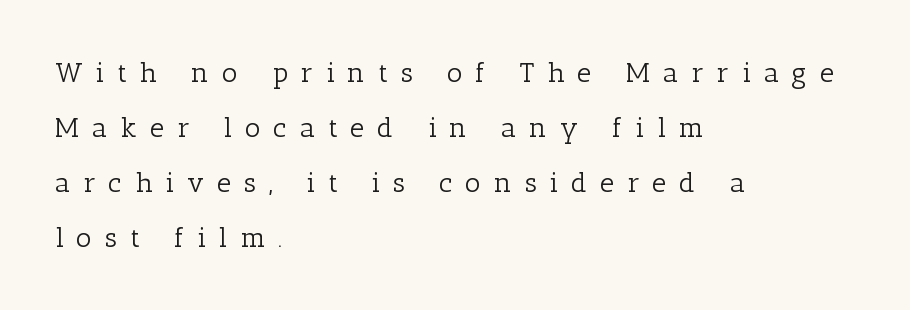
{"serif": "yes", "italic": "no", "bold": "no", "weight": "light", "width": "normal", "stroke_contrast": "low", "x_height": "medium", "monospaced": "no", "underline": "no", "align": "left", "line_spacing": "loose", "line_spacing_ratio": 1.97, "letter_spacing": "wide", "letter_spacing_em": 0.46, "glyph_px": 28}
